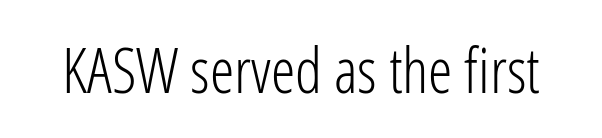
{"serif": "no", "italic": "no", "bold": "no", "weight": "light", "width": "condensed", "stroke_contrast": "low", "x_height": "medium", "monospaced": "no", "underline": "no", "letter_spacing": "normal", "letter_spacing_em": 0.0, "glyph_px": 62}
